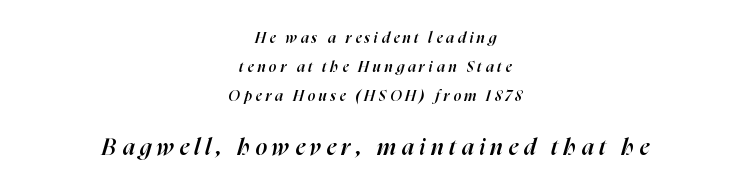
Q: Is the text bold? A: Semi-bold.
Q: Is the text italic (slanted)? A: Yes, it leans right by about 16 degrees.
Q: Is the text underlined? A: No.
Q: How is the paragraph aligned? A: Centered.
Q: Is the spacing between letters normal or unusually wide? A: Unusually wide.
Q: Is the spacing between lines tight, normal or loose? A: Loose.
Q: Which block of text is set in a larger size, the first (top) or the second (bottom)? A: The second (bottom) one.
